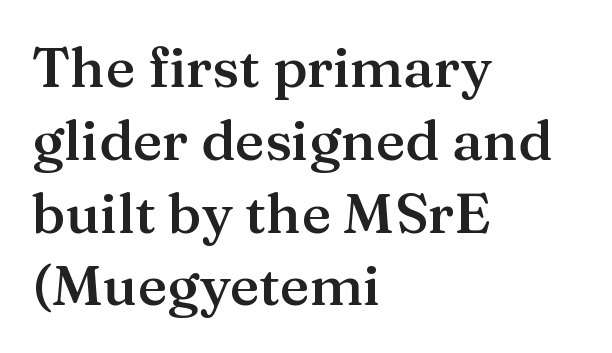
The image shows 56 px semibold serif type, upright; set left-aligned, normal line spacing (1.3x), normal letter spacing, not underlined; medium stroke contrast and a medium x-height.
